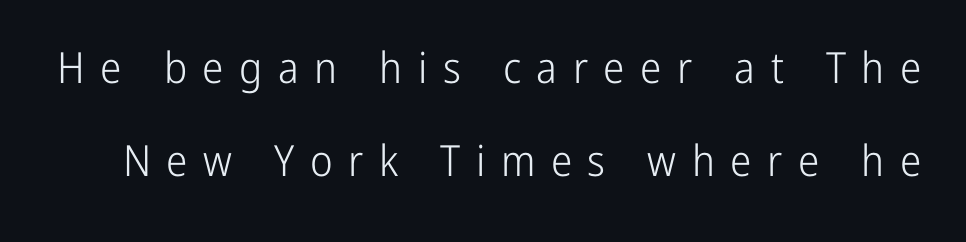
The gaps between neighbouring characters are conspicuously large. Honestly, the rows look like they've been pulled way apart. Anything drawn beneath the words? Only blank space. Looks like regular typesetting: each glyph gets only the width it needs. Nothing sits at the stroke ends, so this counts as sans-serif. The letters stand upright; this is a roman face.
